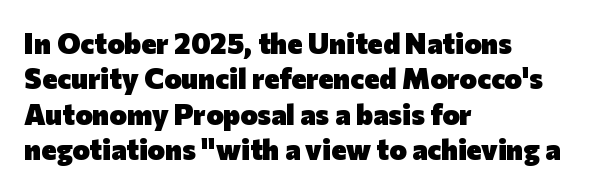
{"serif": "no", "italic": "no", "bold": "yes", "weight": "heavy", "width": "normal", "stroke_contrast": "low", "x_height": "medium", "monospaced": "no", "underline": "no", "align": "left", "line_spacing_ratio": 1.22, "letter_spacing": "normal", "letter_spacing_em": 0.0, "glyph_px": 29}
